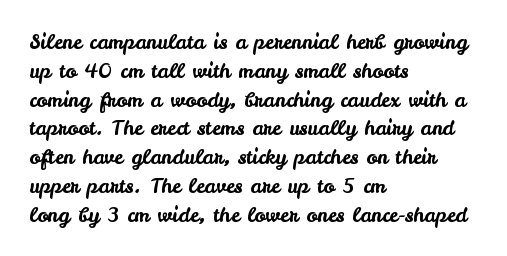
Q: Is the text italic (slanted)? A: Yes.
Q: Is the text underlined? A: No.
Q: How is the paragraph aligned? A: Left-aligned.
Q: Is the spacing between letters normal or unusually wide? A: Normal.
Q: Is the spacing between lines tight, normal or loose? A: Normal.
